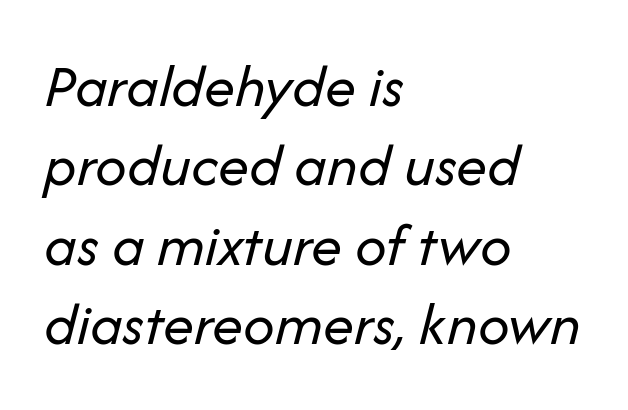
The image shows 62 px regular-weight type, italic (leaning right); set left-aligned, normal line spacing (1.28x), normal letter spacing, not underlined; low stroke contrast and a medium x-height.
